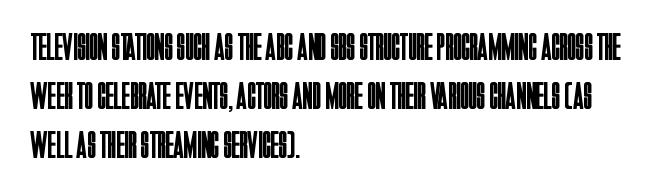
The lettering stays uniformly vertical, giving the passage a roman look. Has an underline been added? It has not. In terms of letterform style, serifs are entirely absent. Look at the tracking — it's just the regular setting, nothing added. The passage is arranged the way most books set body copy — flush left.
